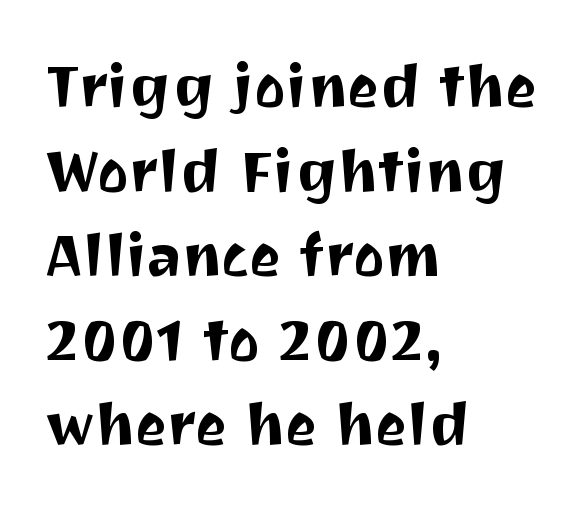
Nothing unusual about the tracking: characters are spaced as the font intends. A bare baseline throughout the passage. This sample uses an upright cut, with every glyph sitting square on the baseline. Looks like regular typesetting: each glyph gets only the width it needs. Look at the bottom of the vertical strokes: they stop flat, with no serifs.
